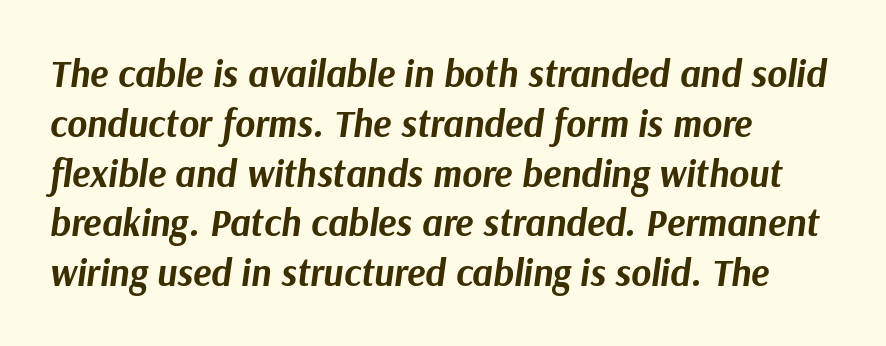
Do the characters align in a grid? No, the font is proportional. Observe the lean: these are italic letterforms. Nobody drew a line under any word here. Alignment: flush left. Compared with an ordinary text face, these strokes are far heavier — a full bold. This sample uses plain, unmodified letter spacing.
